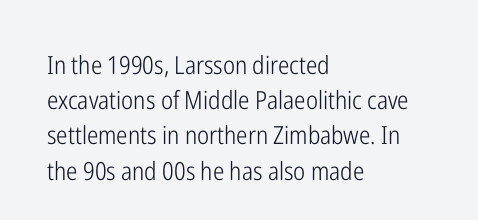
The image shows 25 px text type, upright; set left-aligned, normal line spacing (1.41x), normal letter spacing, not underlined.
